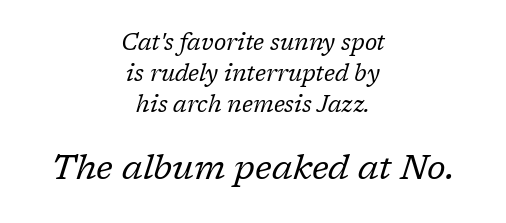
This rendering leaves character spacing at its baseline value. The characters display serif detailing at their extremities. The glyphs look as if they've been sheared to an angle. Unmarked baselines from the first word to the last. Each letter keeps its own natural width here, so spacing adapts to shape. The emphasis by scale lands on block number two, below.
